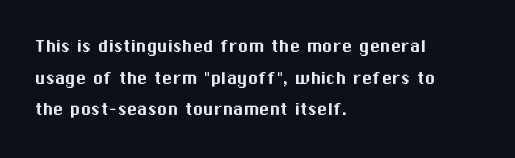
Q: Is the text italic (slanted)? A: No, it is upright.
Q: Is the text underlined? A: No.
Q: How is the paragraph aligned? A: Left-aligned.
Q: Is the spacing between letters normal or unusually wide? A: Normal.
Q: Is the spacing between lines tight, normal or loose? A: Normal.
